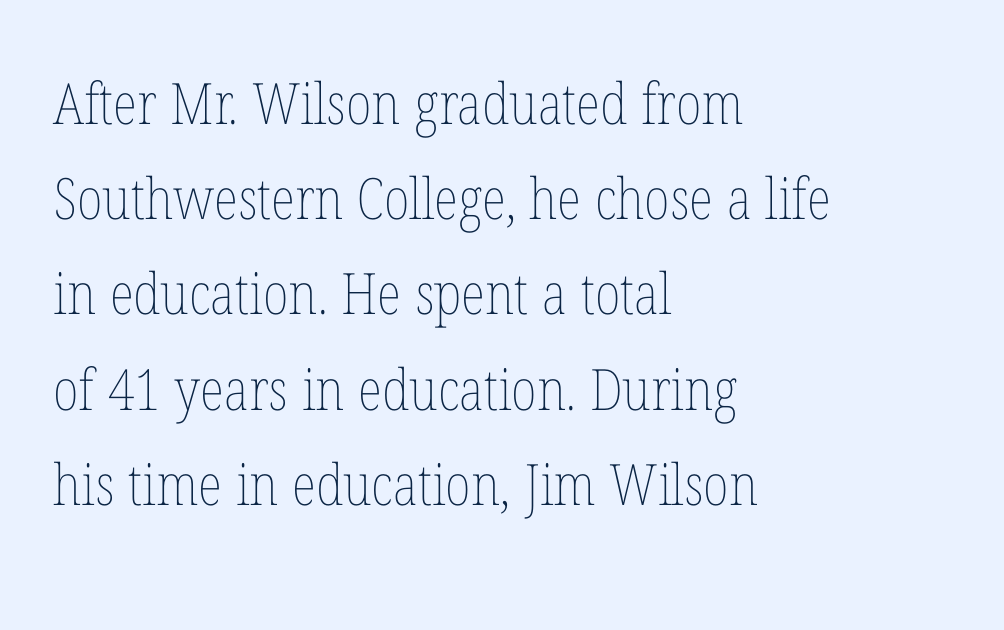
{"italic": "no", "bold": "no", "weight": "thin", "width": "condensed", "stroke_contrast": "low", "x_height": "medium", "monospaced": "no", "underline": "no", "align": "left", "line_spacing": "normal", "line_spacing_ratio": 1.67, "letter_spacing": "normal", "letter_spacing_em": 0.0, "glyph_px": 57}
